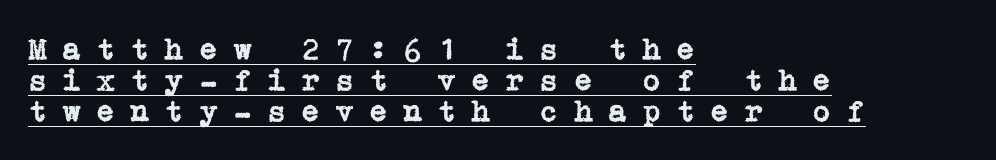
{"serif": "yes", "italic": "no", "width": "normal", "stroke_contrast": "low", "x_height": "medium", "underline": "yes", "align": "left", "line_spacing": "tight", "line_spacing_ratio": 1.0, "letter_spacing": "wide", "letter_spacing_em": 0.48, "glyph_px": 31}
